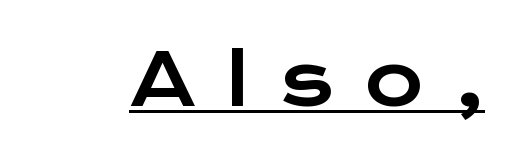
{"serif": "no", "italic": "no", "width": "wide", "stroke_contrast": "low", "x_height": "medium", "monospaced": "no", "underline": "yes", "letter_spacing": "wide", "letter_spacing_em": 0.42, "glyph_px": 72}
